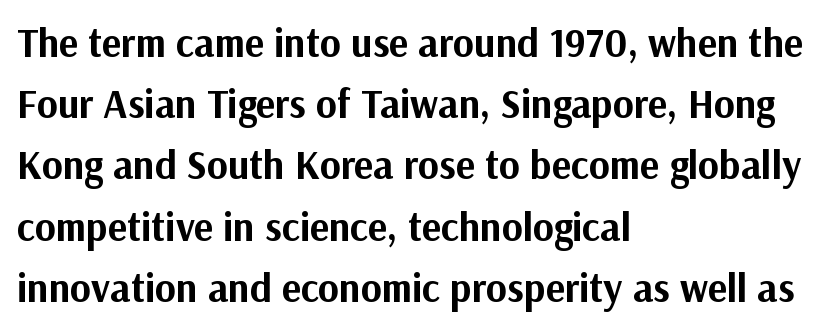
Q: Is the text bold? A: Yes.
Q: Is the text italic (slanted)? A: No, it is upright.
Q: Is the typeface a serif or a sans-serif typeface? A: Sans-serif.
Q: Is the text underlined? A: No.
Q: How is the paragraph aligned? A: Left-aligned.
Q: Is the spacing between letters normal or unusually wide? A: Normal.
Q: Is the spacing between lines tight, normal or loose? A: Normal.
Q: Width (condensed, normal, or wide)? A: Normal.
Q: Stroke contrast? A: Medium.
Q: x-height? A: Medium.
Q: Monospaced? A: No.
